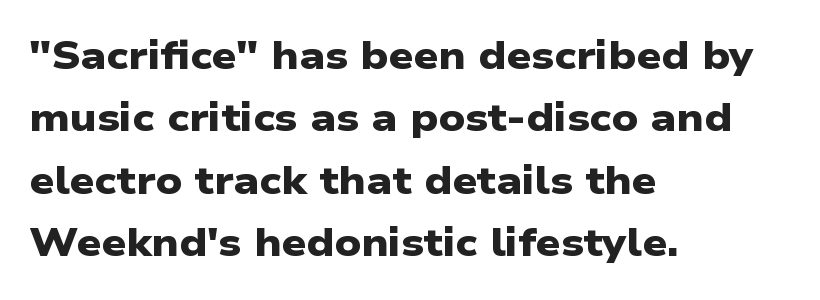
This is heavy type, rendered in bold. Baseline-to-baseline distance is the conventional proportion of letter height. This sample uses plain, unmodified letter spacing. The letters carry no serifs — their stems end cleanly without finishing strokes.
